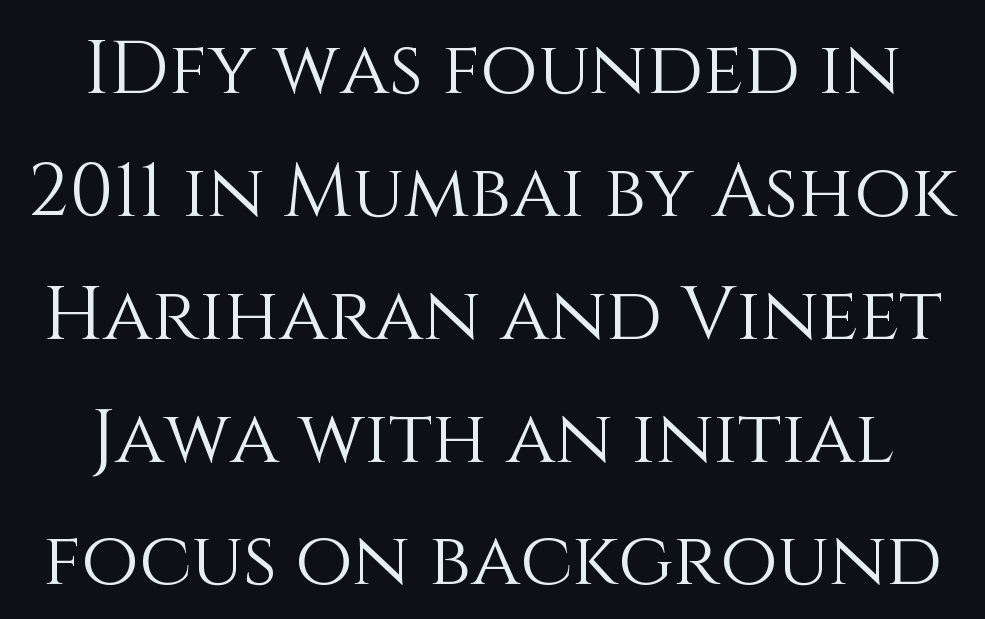
Line spacing here is normal. Caption: standard tracking, unaltered. The rendering uses natural spacing where letterforms have individual widths. The space beneath each line is pristine and unruled.
